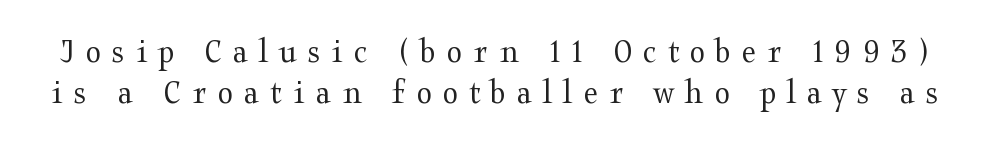
The image shows 35 px regular-weight, wide serif type, upright; set line spacing 1.18x, unusually wide letter spacing (+0.32 em), not underlined; medium stroke contrast and a medium x-height.
